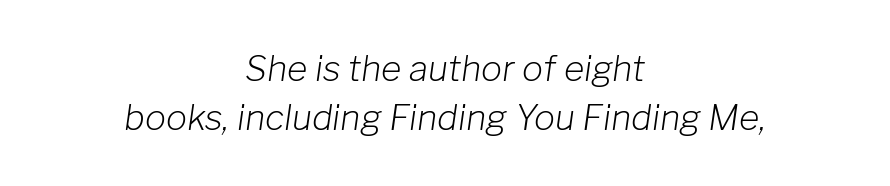
{"italic": "yes", "lean": "right", "slant_degrees": 8, "bold": "no", "weight": "light", "width": "normal", "stroke_contrast": "low", "x_height": "medium", "monospaced": "no", "underline": "no", "align": "center", "line_spacing": "normal", "line_spacing_ratio": 1.4, "letter_spacing": "normal", "letter_spacing_em": 0.0, "glyph_px": 35}
